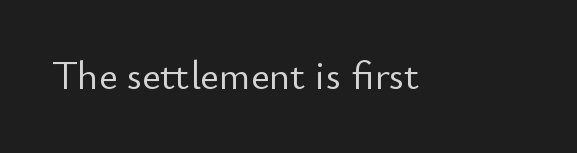
Q: Is the text bold? A: No.
Q: Is the text italic (slanted)? A: No, it is upright.
Q: Is the typeface a serif or a sans-serif typeface? A: Sans-serif.
Q: Is the text underlined? A: No.
Q: Is the spacing between letters normal or unusually wide? A: Normal.
Q: Width (condensed, normal, or wide)? A: Normal.
Q: Stroke contrast? A: Low.
Q: x-height? A: Small.
Q: Monospaced? A: No.
